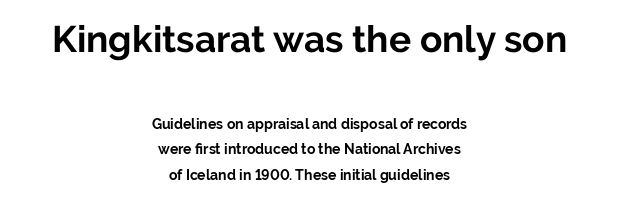
The glyphs are unaccompanied by any horizontal stroke below them. Looks like regular typesetting: each glyph gets only the width it needs. The letters carry no serifs — their stems end cleanly without finishing strokes. Casual observation: everything's sitting right in the middle. Heavy, bold letterforms. These lines were composed using upright roman letters.
